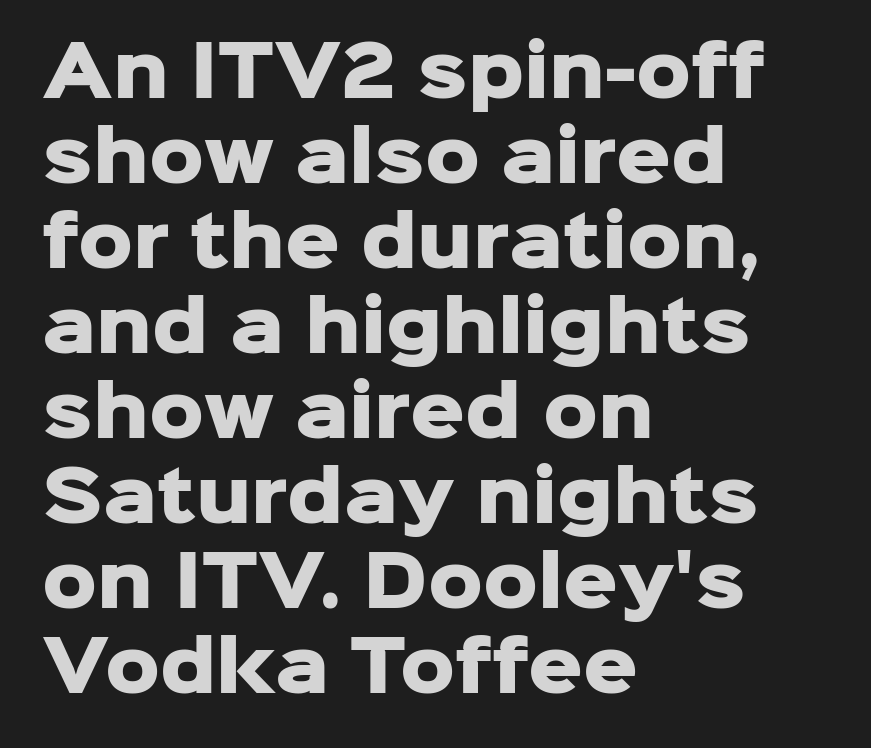
{"serif": "no", "italic": "no", "bold": "yes", "weight": "heavy", "width": "normal", "stroke_contrast": "low", "x_height": "medium", "monospaced": "no", "underline": "no", "align": "left", "line_spacing": "normal", "line_spacing_ratio": 1.25, "letter_spacing": "normal", "letter_spacing_em": 0.0, "glyph_px": 68}
